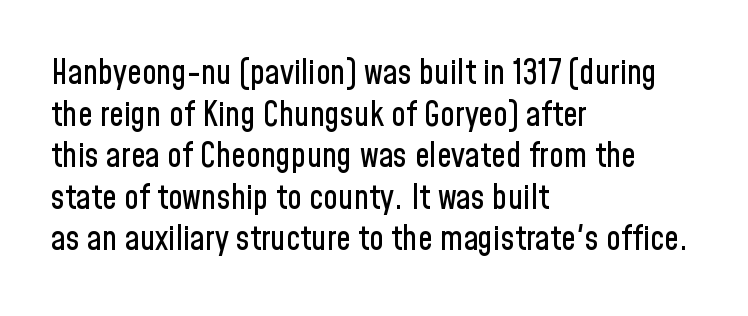
Posture: vertical. Spacing verdict: proportional, widths tailored to each character. The ragged edge is on the right, which tells us the setting is flush left. Each letter's strokes conclude bluntly, with no projecting serifs. Leading: standard. Descenders are the only things crossing below the line.
